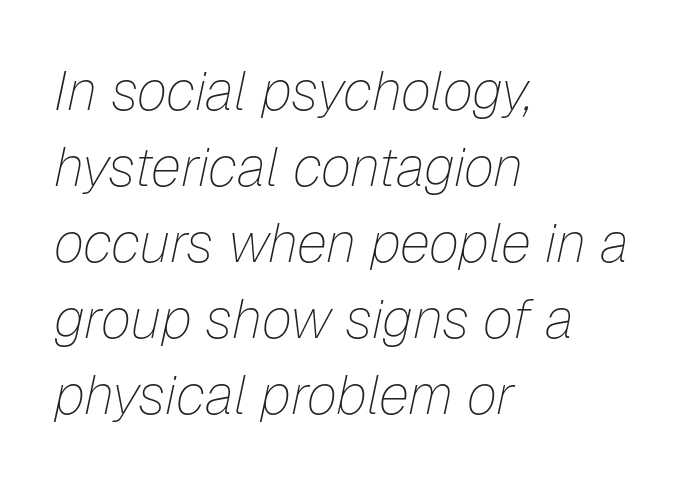
The typography opts for an oblique posture over an upright one. The space directly below the letters is spotless. Leftover space on each line is placed entirely after the last word. Standard letterfit; no display-style spreading of the glyphs.
